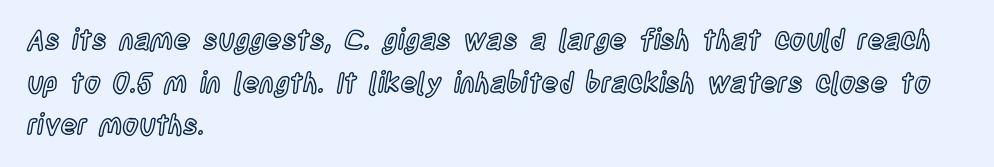
{"width": "condensed", "x_height": "large", "monospaced": "no", "underline": "no", "align": "left", "line_spacing": "normal", "line_spacing_ratio": 1.52, "letter_spacing": "normal", "letter_spacing_em": 0.0, "glyph_px": 28}
